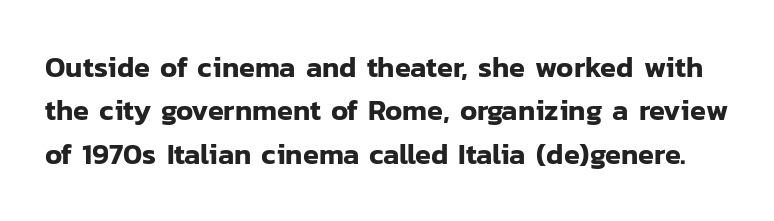
The image shows 29 px sans-serif type, upright; set normal line spacing (1.5x), normal letter spacing, not underlined; low stroke contrast and a medium x-height.
